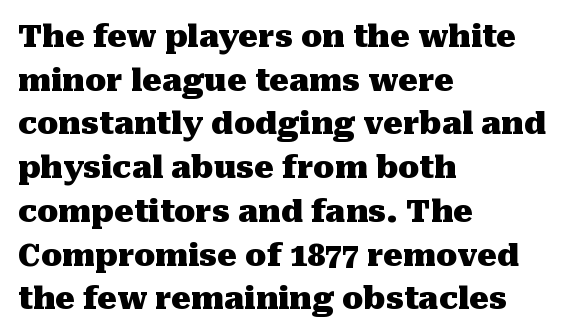
The image shows 31 px heavy serif type, upright; set left-aligned, normal line spacing (1.41x), normal letter spacing, not underlined; medium stroke contrast and a medium x-height.
